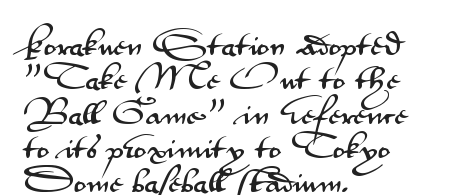
{"underline": "no", "align": "left", "line_spacing": "normal", "line_spacing_ratio": 1.32, "letter_spacing": "normal", "letter_spacing_em": 0.0, "glyph_px": 26}
